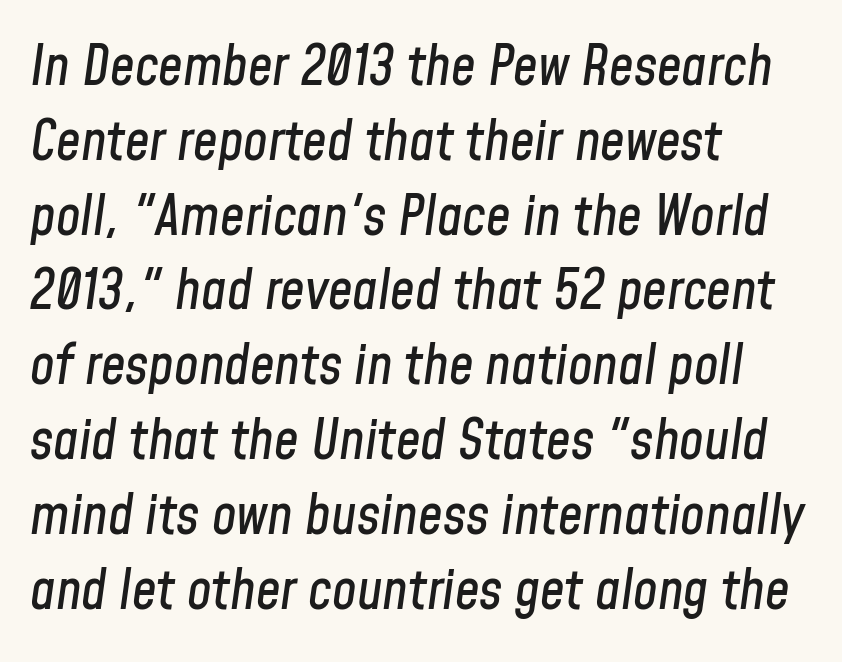
{"italic": "yes", "lean": "right", "slant_degrees": 8, "width": "condensed", "stroke_contrast": "low", "x_height": "medium", "monospaced": "no", "underline": "no", "align": "left", "line_spacing": "normal", "line_spacing_ratio": 1.36, "letter_spacing": "normal", "letter_spacing_em": 0.0, "glyph_px": 55}
